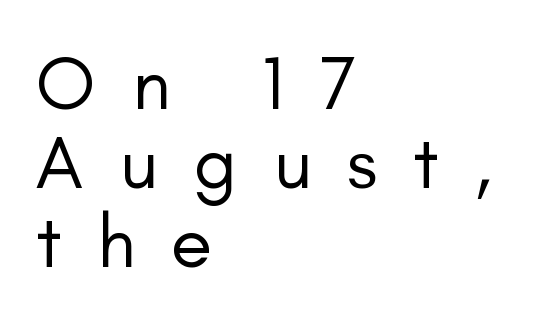
The image shows 76 px regular-weight sans-serif type, upright; set left-aligned, tight line spacing (1.04x), unusually wide letter spacing (+0.47 em), not underlined; low stroke contrast and a small x-height.
